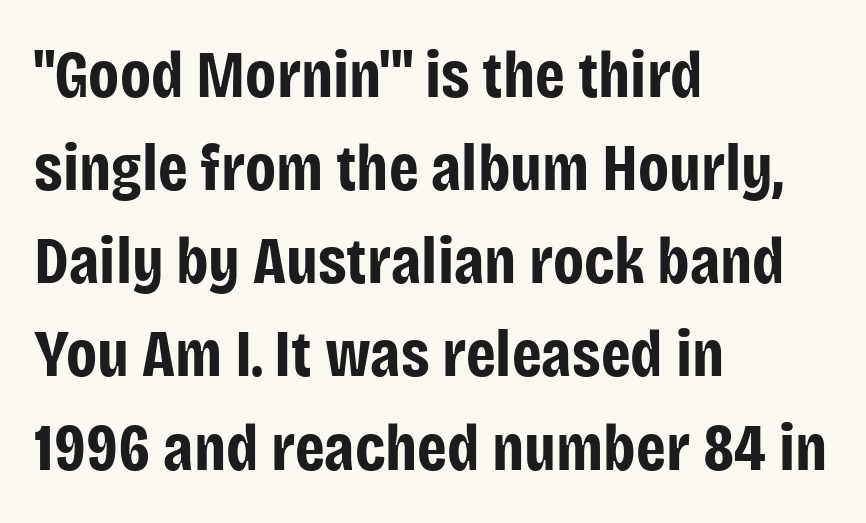
{"serif": "no", "italic": "no", "bold": "yes", "weight": "bold", "width": "condensed", "stroke_contrast": "low", "x_height": "large", "monospaced": "no", "underline": "no", "align": "left", "line_spacing": "normal", "line_spacing_ratio": 1.39, "letter_spacing": "normal", "letter_spacing_em": 0.0, "glyph_px": 67}
